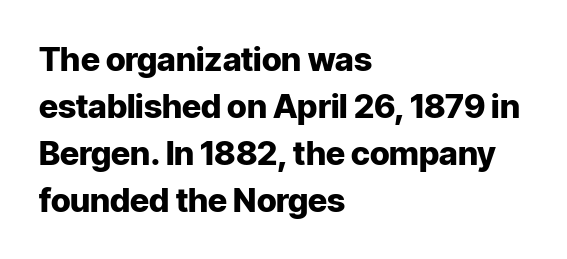
The image shows 33 px heavy sans-serif type, upright; set left-aligned, normal line spacing (1.42x), normal letter spacing, not underlined; low stroke contrast and a medium x-height.
